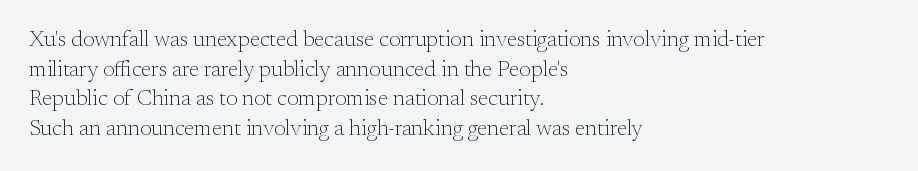
{"italic": "no", "bold": "no", "underline": "no", "align": "left", "line_spacing": "normal", "line_spacing_ratio": 1.35, "letter_spacing": "normal", "letter_spacing_em": 0.0, "glyph_px": 22}
